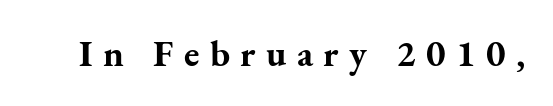
The type is letterspaced generously, with wide tracking. On the weight axis this lands at bold, roughly 700. I'd call this a serif setting — the letters wear small feet. The passage shown is typed in a proportional face where columns would drift. Words float on clear page, feet unadorned. The axis of the letterforms is exactly vertical.
